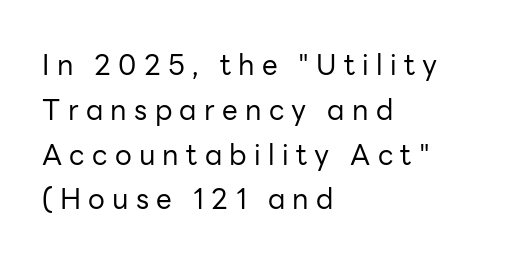
Here the designer chose a conventional face with non-uniform glyph widths. Characters follow at a spacing far wider than the type designer built in. Does the copy run flush right? No — it runs flush left. Are there feet on the stems? There aren't — it's a sans.
